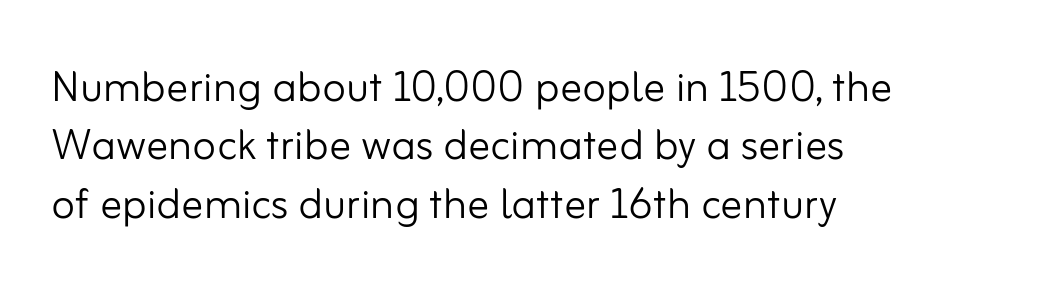
The passage shown is not bold in any degree. A typesetter would mark this as roman, not italic. Do the characters align in a grid? No, the font is proportional. Caption: multi-line text, flush left, ragged right. Students, note that the glyphs here touch the page at normal intervals.
